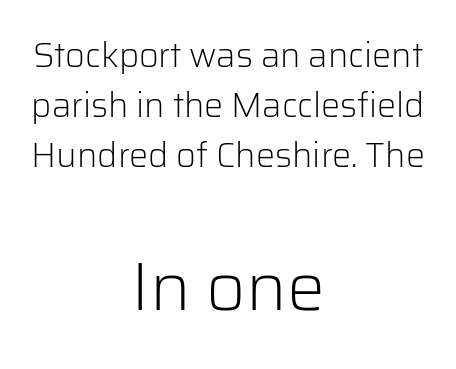
The image shows 68 px light sans-serif type, upright; set centered, normal line spacing (1.47x), normal letter spacing, not underlined; the second (bottom) block is 2.0x larger; low stroke contrast and a medium x-height.
